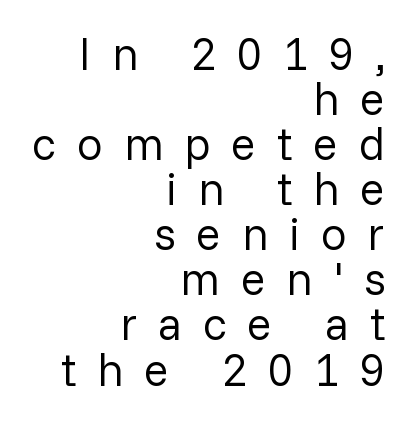
The image shows 46 px regular-weight sans-serif type, upright; set right-aligned, tight line spacing (0.98x), unusually wide letter spacing (+0.45 em), not underlined; low stroke contrast and a medium x-height.
